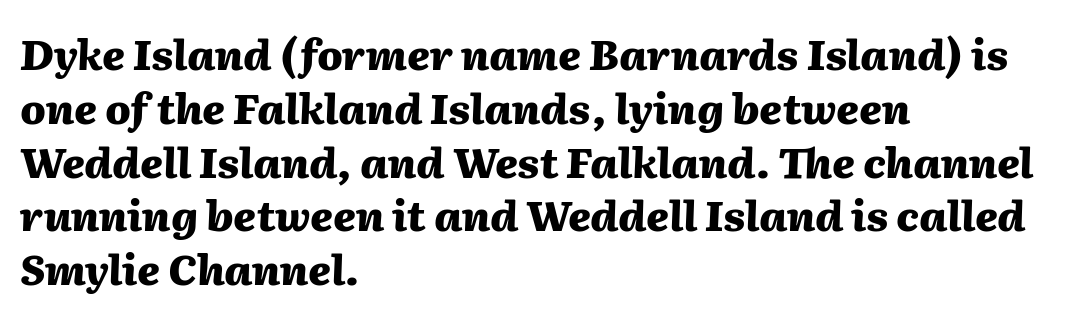
Quick note: italic. Do the characters align in a grid? No, the font is proportional. Baseline-to-baseline distance is the conventional proportion of letter height. Alignment: flush left.
